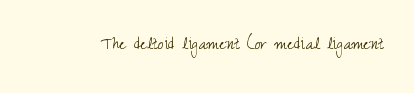
Q: Is the text bold? A: No.
Q: Is the text italic (slanted)? A: No, it is upright.
Q: Is the text underlined? A: No.
Q: Is the spacing between letters normal or unusually wide? A: Normal.
